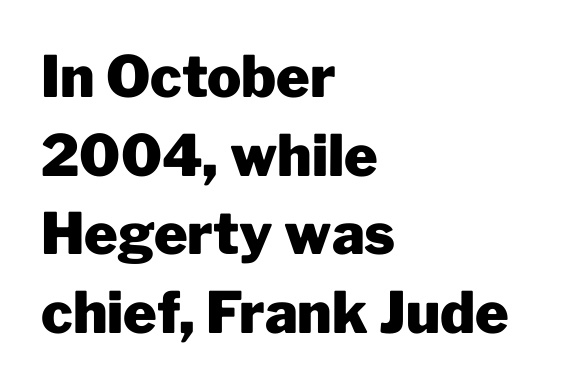
Q: Is the text bold? A: Yes.
Q: Is the text italic (slanted)? A: No, it is upright.
Q: Is the typeface a serif or a sans-serif typeface? A: Sans-serif.
Q: Is the text underlined? A: No.
Q: How is the paragraph aligned? A: Left-aligned.
Q: Is the spacing between letters normal or unusually wide? A: Normal.
Q: Is the spacing between lines tight, normal or loose? A: Normal.
Q: Width (condensed, normal, or wide)? A: Normal.
Q: Stroke contrast? A: Low.
Q: x-height? A: Medium.
Q: Monospaced? A: No.
